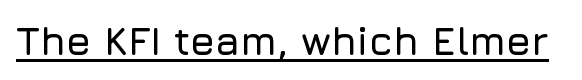
The glyphs are accompanied by a horizontal stroke just below them. When letters stand straight like this, we call the style roman or upright. A typesetter would call this proportional, since set widths differ per character. A typesetter would call this zero additional tracking.
